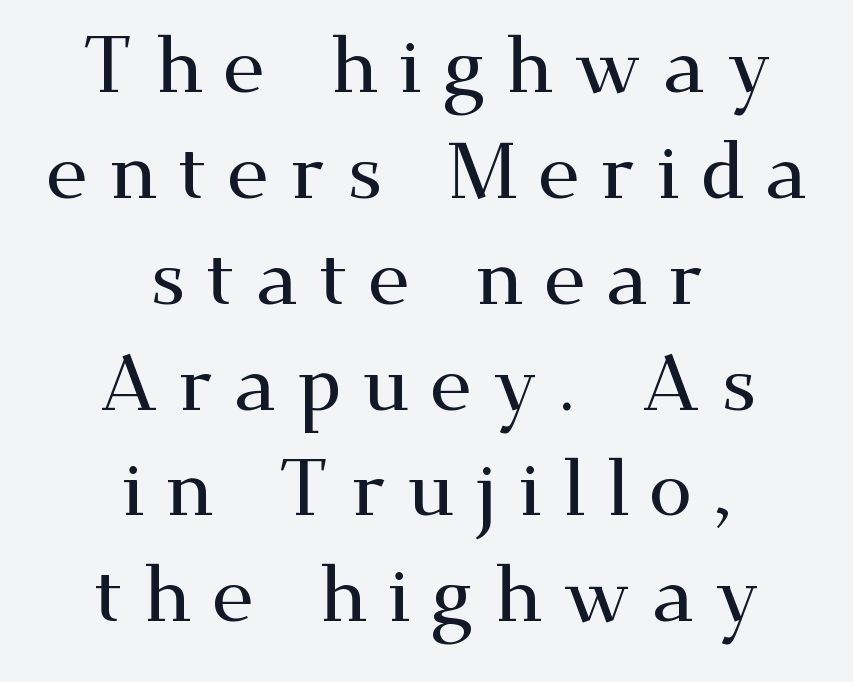
The type sits square on the baseline with zero lean. Words appear elongated and porous because spacing is wide. The lines are quadded center. The line-height multiplier appears to be the usual default.
